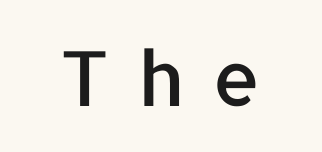
Honestly, the letter spacing is so wide it's the main thing you notice. If you drew a line through each stem, it would be perfectly vertical. Has an underline been added? It has not. Do the characters align in a grid? No, the font is proportional. Serifs: no, the terminals of the letterforms are clean.
